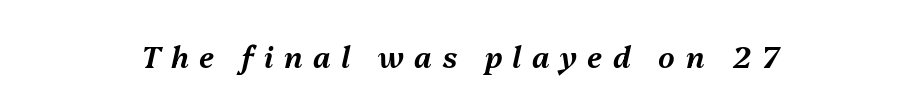
Q: Is the text italic (slanted)? A: Yes, it leans right by about 13 degrees.
Q: Is the text underlined? A: No.
Q: Is the spacing between letters normal or unusually wide? A: Unusually wide.
Q: Width (condensed, normal, or wide)? A: Normal.
Q: Stroke contrast? A: Medium.
Q: x-height? A: Medium.
Q: Monospaced? A: No.
